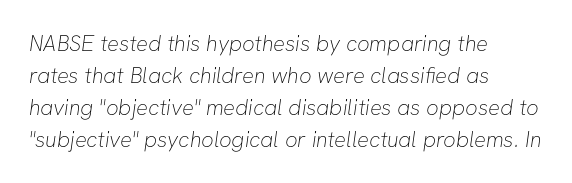
The image shows 22 px text type; set left-aligned, normal line spacing (1.45x), normal letter spacing, not underlined.
